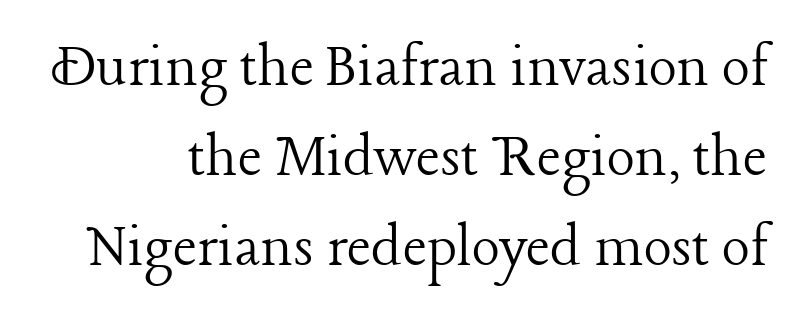
The image shows 66 px light serif type, upright; set normal line spacing (1.36x), normal letter spacing, not underlined; low stroke contrast and a medium x-height.
